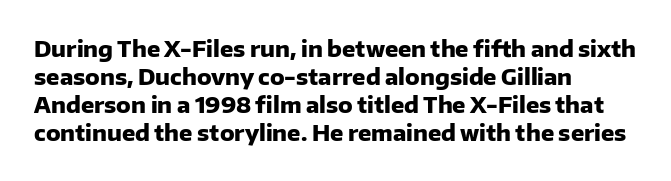
{"italic": "no", "bold": "yes", "underline": "no", "align": "left", "line_spacing": "normal", "line_spacing_ratio": 1.28, "letter_spacing": "normal", "letter_spacing_em": 0.0, "glyph_px": 22}
